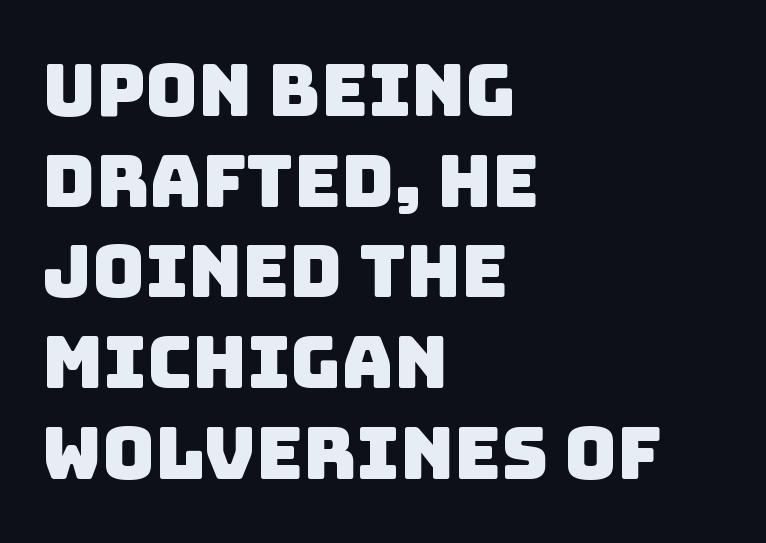
Students, observe: this is what conventionally led text looks like. Are there feet on the stems? There aren't — it's a sans. In terms of letterspacing, this is plain default setting. The rag falls on the right side of this text block. The area under the type is left untouched.
